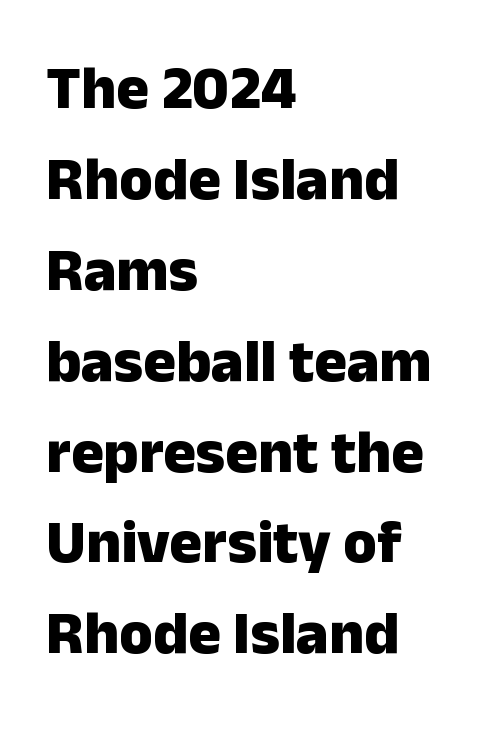
These lines are composed in type without serifs. Layout note: lines flush left. A typesetter would call this proportional, since set widths differ per character. These lines sit exactly where default settings would place them.
